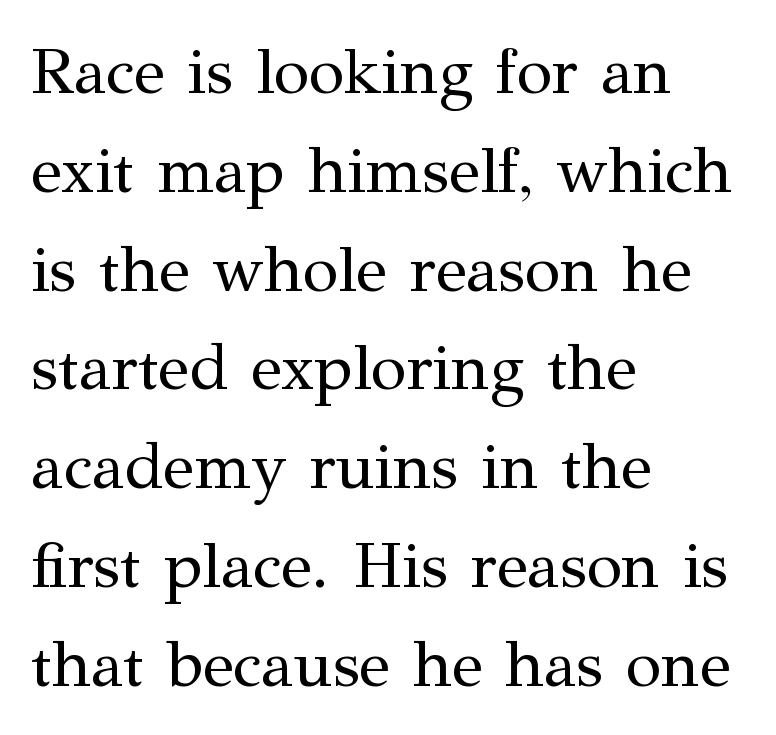
The image shows 65 px regular-weight serif type, upright; set left-aligned, normal line spacing (1.52x), normal letter spacing, not underlined; medium stroke contrast and a medium x-height.
